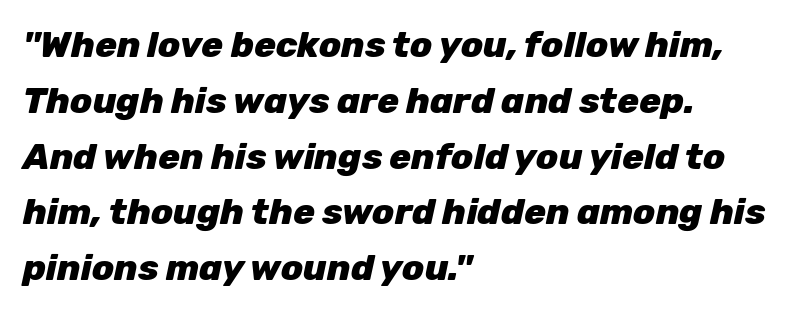
Do the characters align in a grid? No, the font is proportional. A clean baseline with only descenders dipping below it. A classic flush-left, rag-right setting is used for this passage. The font's italic variant was chosen for this text.
